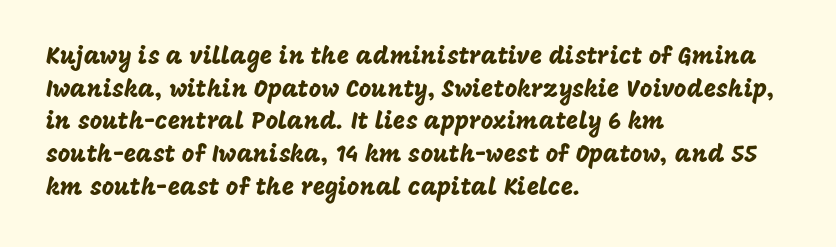
Q: Is the text italic (slanted)? A: Yes.
Q: Is the text underlined? A: No.
Q: How is the paragraph aligned? A: Left-aligned.
Q: Is the spacing between letters normal or unusually wide? A: Normal.
Q: Is the spacing between lines tight, normal or loose? A: Normal.
